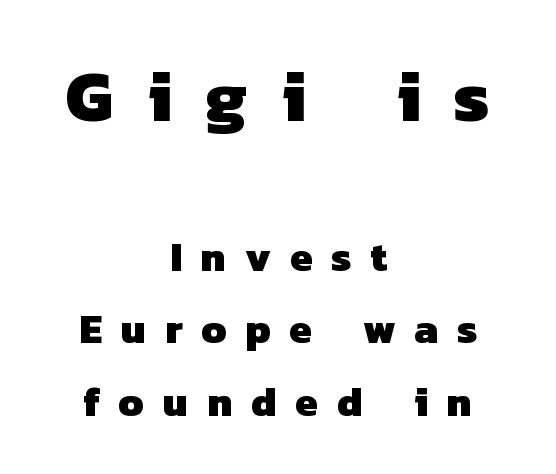
Q: Is the text bold? A: Yes.
Q: Is the typeface a serif or a sans-serif typeface? A: Sans-serif.
Q: Is the text underlined? A: No.
Q: How is the paragraph aligned? A: Centered.
Q: Is the spacing between letters normal or unusually wide? A: Unusually wide.
Q: Which block of text is set in a larger size, the first (top) or the second (bottom)? A: The first (top) one.
Q: Width (condensed, normal, or wide)? A: Normal.
Q: Stroke contrast? A: Low.
Q: x-height? A: Medium.
Q: Monospaced? A: No.
